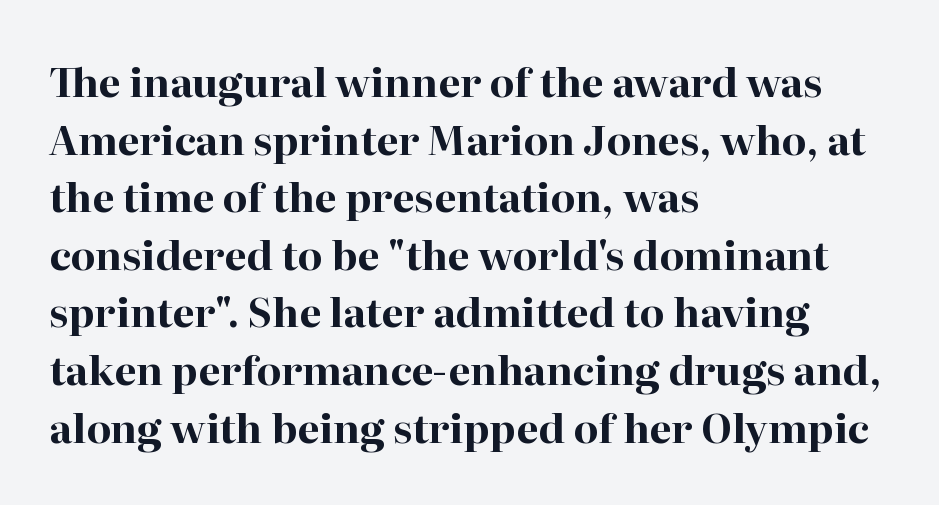
A normal amount of white space separates one row of letters from the next. Looks like regular typesetting: each glyph gets only the width it needs. Which margin do the lines hug? The left one — the right edge is uneven. Unlike italic type, these characters show no tilt at all.
